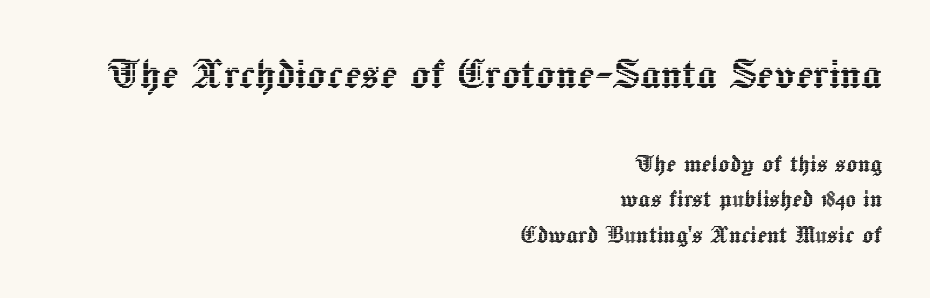
Looks like regular typesetting: each glyph gets only the width it needs. Top chunk: large. Bottom chunk: small. Right-aligned paragraph, ragged on the left. A bare baseline throughout the passage. Inter-character spacing is left at the font's built-in metrics. The lettering holds an erect, upright posture throughout.
